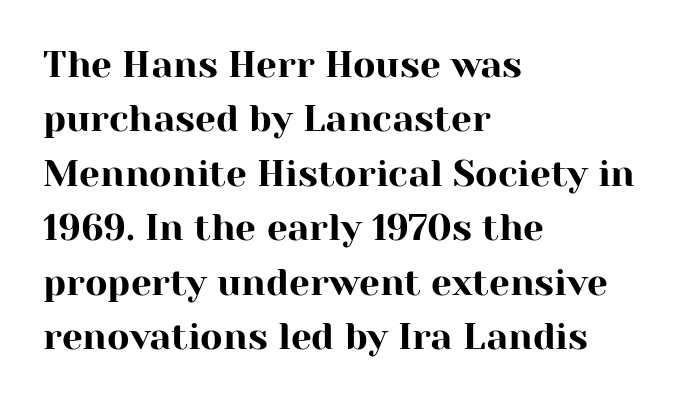
Q: Is the text italic (slanted)? A: No, it is upright.
Q: Is the typeface a serif or a sans-serif typeface? A: Serif.
Q: Is the text underlined? A: No.
Q: How is the paragraph aligned? A: Left-aligned.
Q: Is the spacing between letters normal or unusually wide? A: Normal.
Q: Is the spacing between lines tight, normal or loose? A: Normal.
Q: Width (condensed, normal, or wide)? A: Normal.
Q: Stroke contrast? A: High.
Q: x-height? A: Medium.
Q: Monospaced? A: No.
